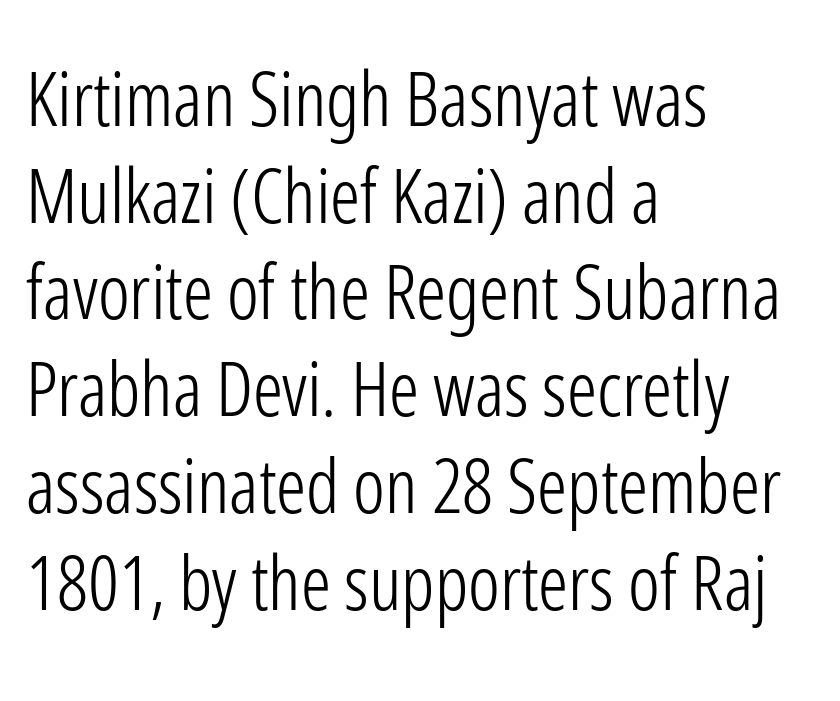
{"serif": "no", "italic": "no", "bold": "no", "weight": "light", "width": "condensed", "stroke_contrast": "low", "x_height": "medium", "monospaced": "no", "underline": "no", "align": "left", "line_spacing": "normal", "line_spacing_ratio": 1.29, "letter_spacing": "normal", "letter_spacing_em": 0.0, "glyph_px": 75}
